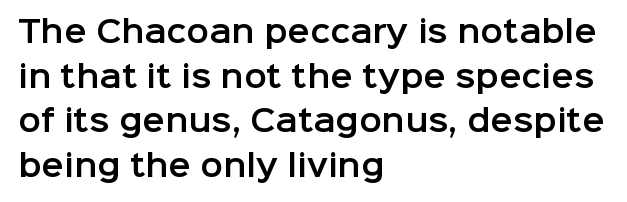
Does the copy run flush right? No — it runs flush left. A typesetter would call this leading conventional body-copy spacing. Lines of text with bare space underneath. The font family rendered here belongs to the sans-serif group. Varying glyph widths throughout — classic text-font behaviour.
